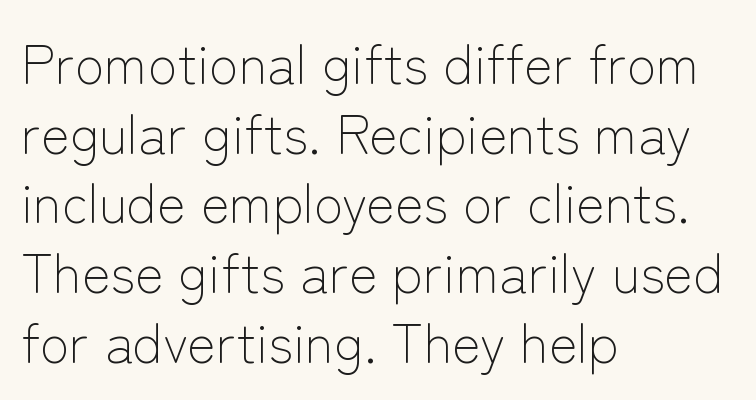
The image shows 54 px light sans-serif type, upright; set left-aligned, normal line spacing (1.29x), normal letter spacing, not underlined; low stroke contrast and a medium x-height.
